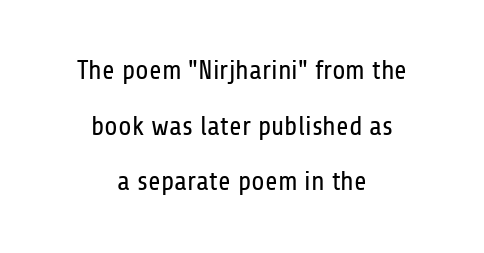
{"italic": "no", "bold": "no", "underline": "no", "align": "center", "line_spacing": "loose", "line_spacing_ratio": 2.06, "letter_spacing": "normal", "letter_spacing_em": 0.0, "glyph_px": 27}
